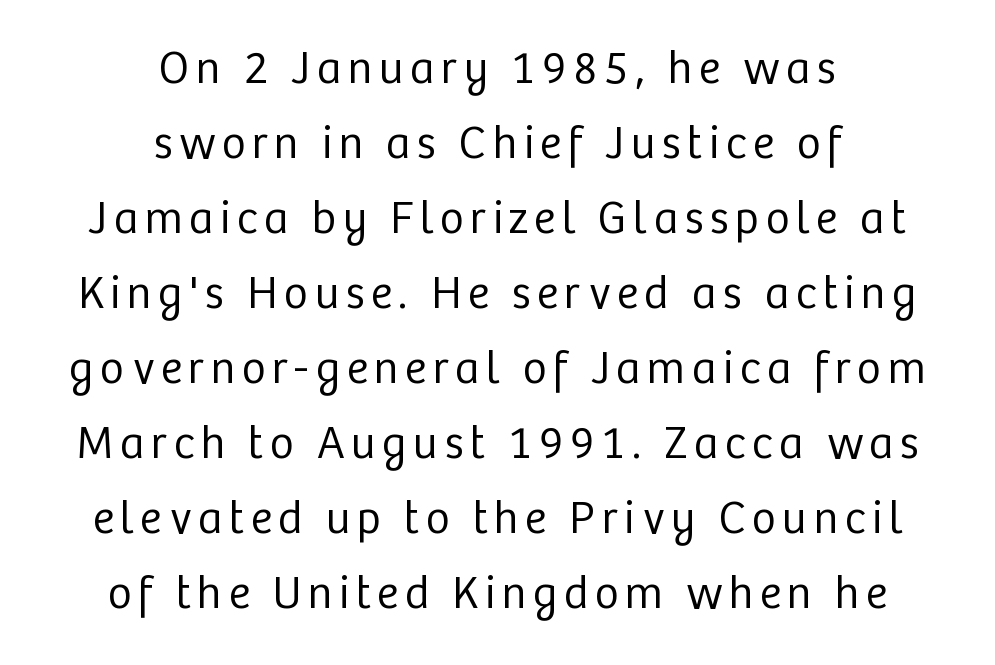
The image shows 46 px regular-weight sans-serif type, upright; set centered, normal line spacing (1.63x), not underlined; low stroke contrast and a medium x-height.
